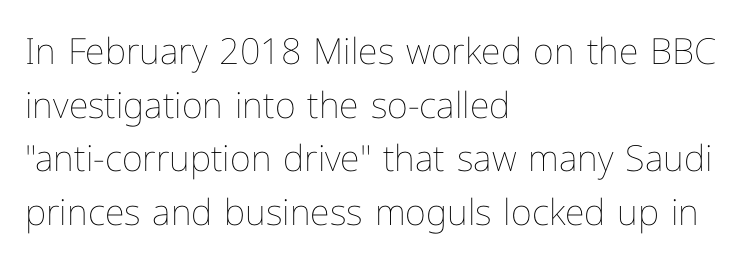
Q: Is the text bold? A: No.
Q: Is the text italic (slanted)? A: No, it is upright.
Q: Is the text underlined? A: No.
Q: How is the paragraph aligned? A: Left-aligned.
Q: Is the spacing between letters normal or unusually wide? A: Normal.
Q: Is the spacing between lines tight, normal or loose? A: Normal.
Q: Width (condensed, normal, or wide)? A: Normal.
Q: Stroke contrast? A: Low.
Q: x-height? A: Medium.
Q: Monospaced? A: No.
